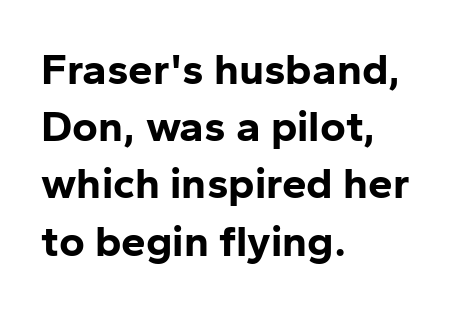
A typesetter would label this face a sans. If you drew a line through each stem, it would be perfectly vertical. Note the varied advance widths — an 'i' is clearly narrower than an 'm'. Type without underlining.
